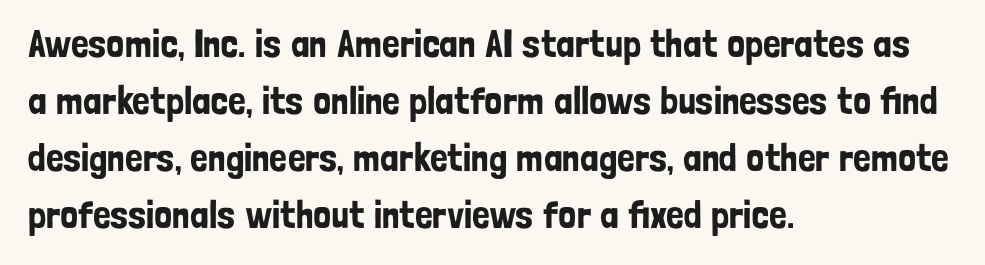
{"serif": "no", "italic": "no", "width": "condensed", "stroke_contrast": "low", "x_height": "medium", "monospaced": "no", "underline": "no", "align": "left", "line_spacing": "normal", "line_spacing_ratio": 1.46, "letter_spacing": "normal", "letter_spacing_em": 0.0, "glyph_px": 39}
